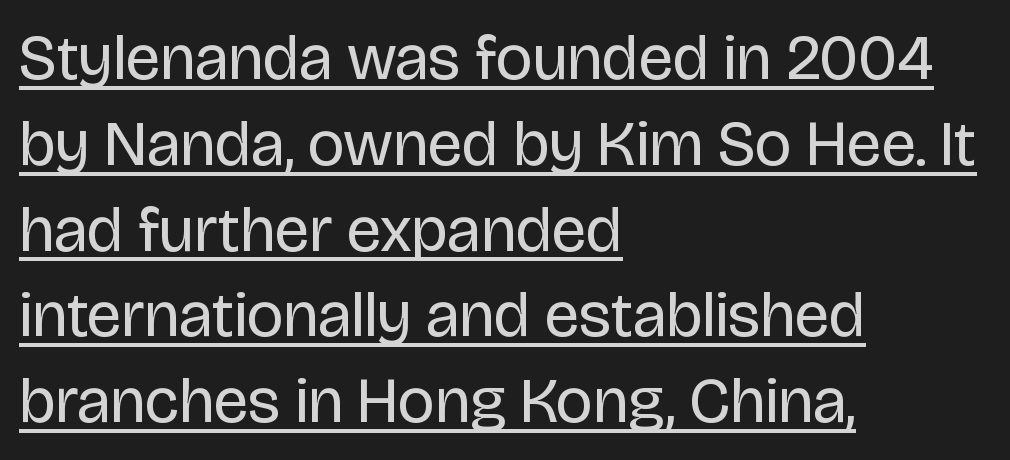
Q: Is the text bold? A: No.
Q: Is the text italic (slanted)? A: No, it is upright.
Q: Is the typeface a serif or a sans-serif typeface? A: Sans-serif.
Q: Is the text underlined? A: Yes.
Q: How is the paragraph aligned? A: Left-aligned.
Q: Is the spacing between letters normal or unusually wide? A: Normal.
Q: Is the spacing between lines tight, normal or loose? A: Normal.
Q: Width (condensed, normal, or wide)? A: Normal.
Q: Stroke contrast? A: Low.
Q: x-height? A: Large.
Q: Monospaced? A: No.
